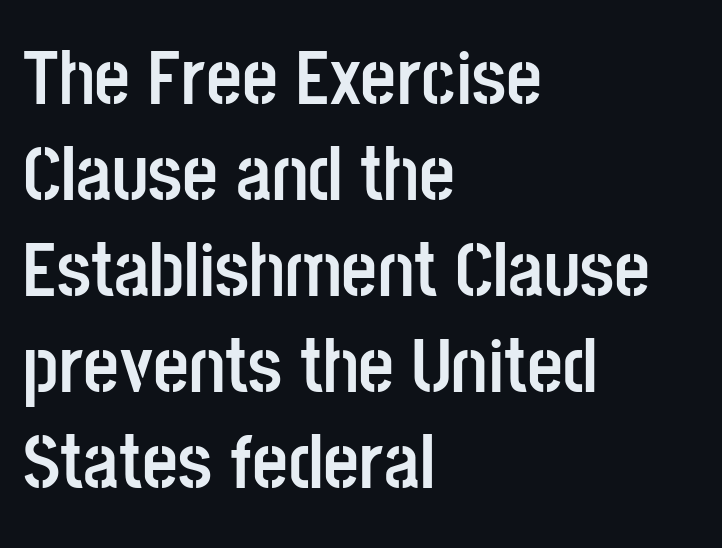
The image shows 78 px semibold, condensed sans-serif type, upright; set left-aligned, line spacing 1.23x, normal letter spacing, not underlined; low stroke contrast and a large x-height.
